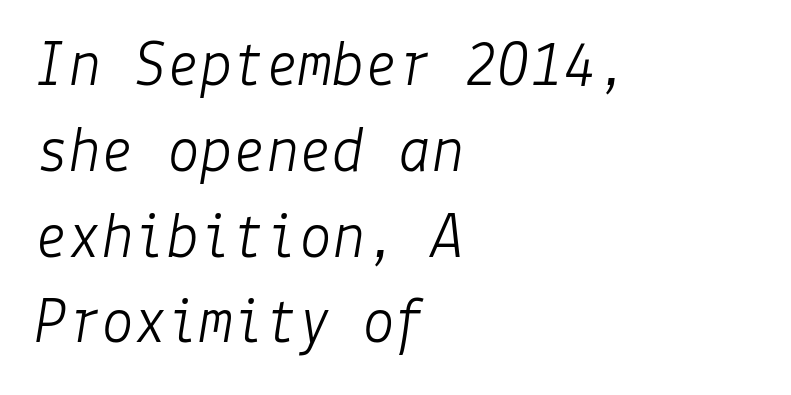
The image shows 66 px light type, italic (leaning right); set left-aligned, normal line spacing (1.3x), normal letter spacing, not underlined; low stroke contrast and a medium x-height.
